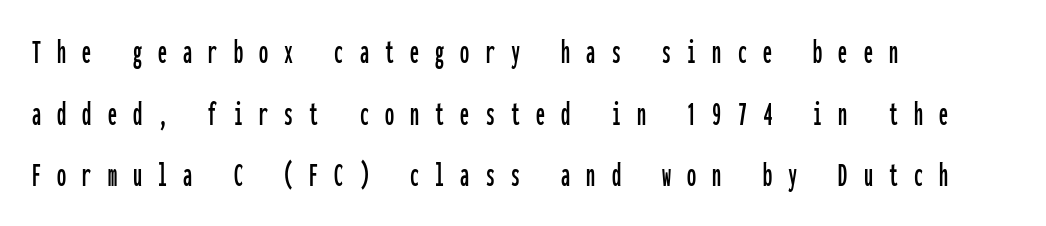
Q: Is the text italic (slanted)? A: No, it is upright.
Q: Is the typeface a serif or a sans-serif typeface? A: Sans-serif.
Q: Is the text underlined? A: No.
Q: How is the paragraph aligned? A: Left-aligned.
Q: Is the spacing between letters normal or unusually wide? A: Unusually wide.
Q: Width (condensed, normal, or wide)? A: Condensed.
Q: Stroke contrast? A: Low.
Q: x-height? A: Medium.
Q: Monospaced? A: Yes.
